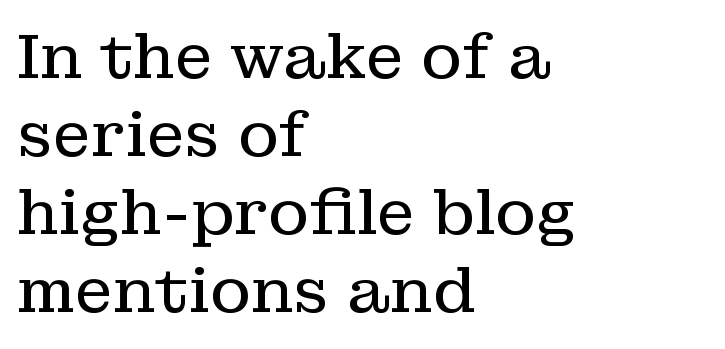
Q: Is the text bold? A: No.
Q: Is the text italic (slanted)? A: No, it is upright.
Q: Is the typeface a serif or a sans-serif typeface? A: Serif.
Q: Is the text underlined? A: No.
Q: How is the paragraph aligned? A: Left-aligned.
Q: Is the spacing between letters normal or unusually wide? A: Normal.
Q: Is the spacing between lines tight, normal or loose? A: Normal.
Q: Width (condensed, normal, or wide)? A: Normal.
Q: Stroke contrast? A: Low.
Q: x-height? A: Medium.
Q: Monospaced? A: No.
